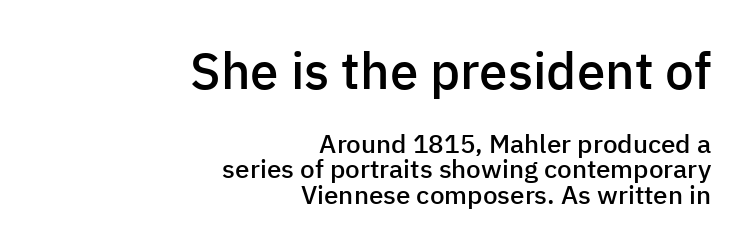
The image shows 51 px semibold sans-serif type, upright; set right-aligned, tight line spacing (0.97x), normal letter spacing, not underlined; the first (top) block is 1.96x larger; low stroke contrast and a medium x-height.
